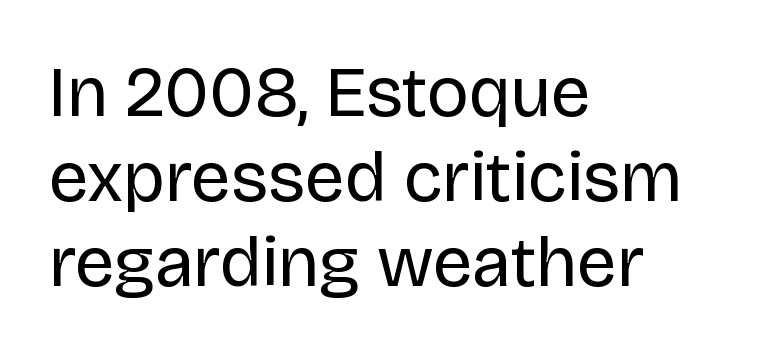
Q: Is the text bold? A: No.
Q: Is the text italic (slanted)? A: No, it is upright.
Q: Is the typeface a serif or a sans-serif typeface? A: Sans-serif.
Q: Is the text underlined? A: No.
Q: How is the paragraph aligned? A: Left-aligned.
Q: Is the spacing between letters normal or unusually wide? A: Normal.
Q: Width (condensed, normal, or wide)? A: Normal.
Q: Stroke contrast? A: Low.
Q: x-height? A: Large.
Q: Monospaced? A: No.
